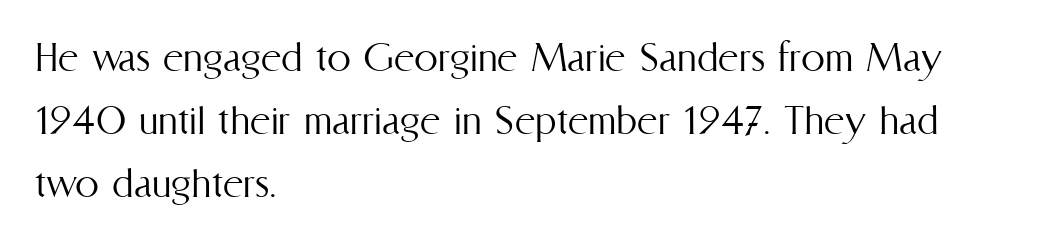
{"italic": "no", "bold": "no", "weight": "light", "width": "condensed", "stroke_contrast": "medium", "x_height": "medium", "monospaced": "no", "underline": "no", "align": "left", "line_spacing": "normal", "line_spacing_ratio": 1.31, "letter_spacing": "normal", "letter_spacing_em": 0.0, "glyph_px": 48}
